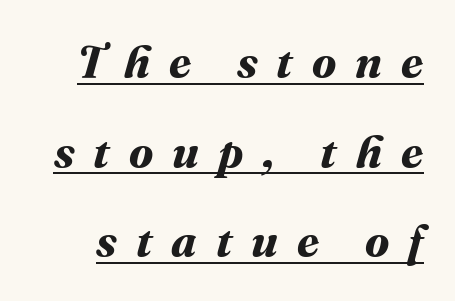
Q: Is the text bold? A: Yes.
Q: Is the text underlined? A: Yes.
Q: Is the spacing between letters normal or unusually wide? A: Unusually wide.
Q: Is the spacing between lines tight, normal or loose? A: Loose.
Q: Width (condensed, normal, or wide)? A: Normal.
Q: Stroke contrast? A: Medium.
Q: x-height? A: Medium.
Q: Monospaced? A: No.
